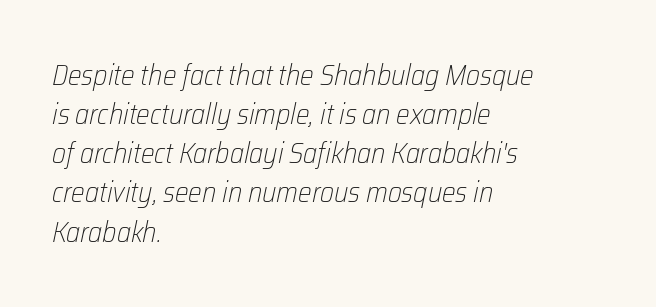
{"italic": "yes", "lean": "right", "slant_degrees": 12, "bold": "no", "weight": "light", "width": "condensed", "stroke_contrast": "low", "x_height": "medium", "monospaced": "no", "underline": "no", "align": "left", "line_spacing": "normal", "line_spacing_ratio": 1.35, "letter_spacing": "normal", "letter_spacing_em": 0.0, "glyph_px": 29}
